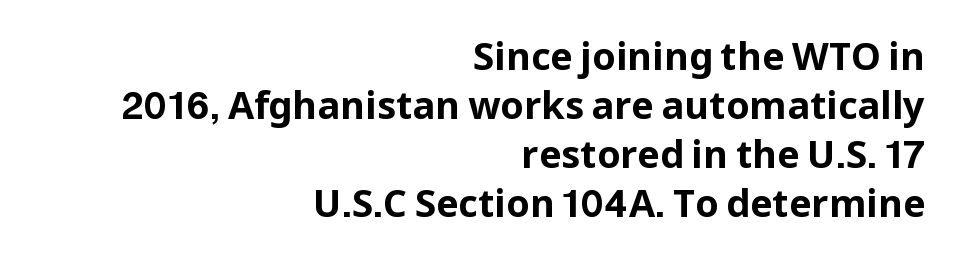
The image shows 38 px bold sans-serif type, upright; set right-aligned, normal line spacing (1.29x), normal letter spacing, not underlined; low stroke contrast and a medium x-height.
